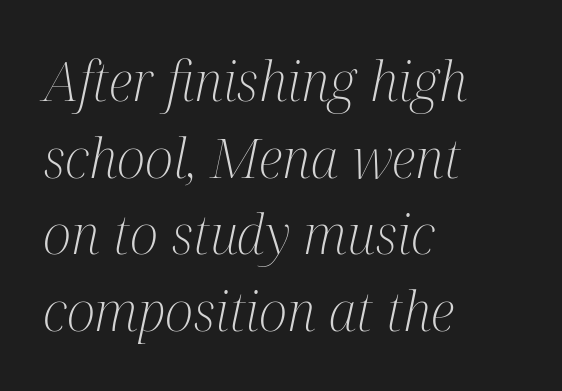
Q: Is the text bold? A: No.
Q: Is the text italic (slanted)? A: Yes, it leans right by about 12 degrees.
Q: Is the typeface a serif or a sans-serif typeface? A: Serif.
Q: Is the text underlined? A: No.
Q: How is the paragraph aligned? A: Left-aligned.
Q: Is the spacing between letters normal or unusually wide? A: Normal.
Q: Is the spacing between lines tight, normal or loose? A: Normal.
Q: Width (condensed, normal, or wide)? A: Condensed.
Q: Stroke contrast? A: Medium.
Q: x-height? A: Medium.
Q: Monospaced? A: No.
